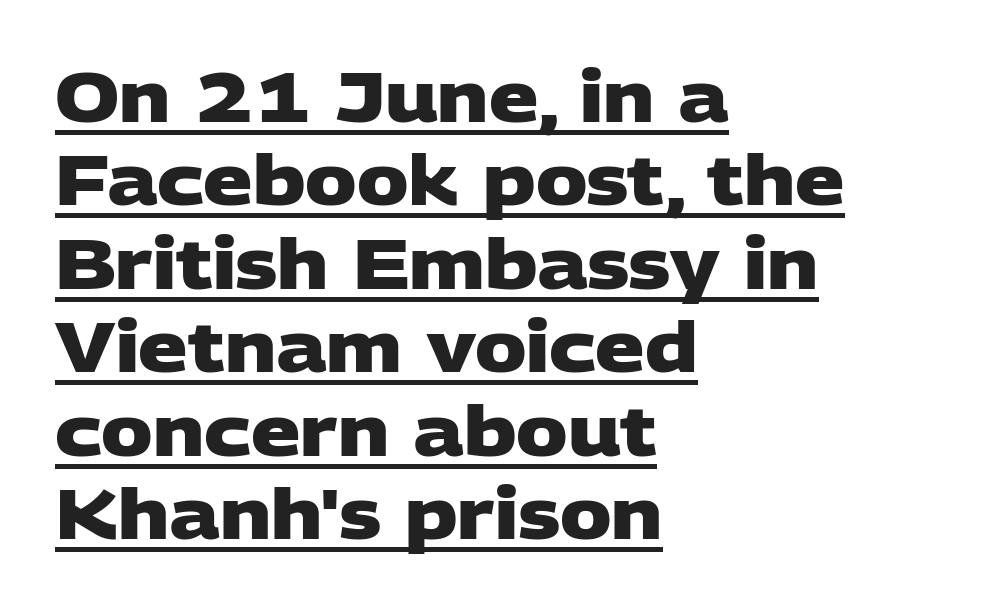
{"serif": "no", "bold": "yes", "weight": "heavy", "width": "wide", "stroke_contrast": "low", "x_height": "large", "monospaced": "no", "underline": "yes", "align": "left", "line_spacing_ratio": 1.21, "letter_spacing": "normal", "letter_spacing_em": 0.0, "glyph_px": 69}
